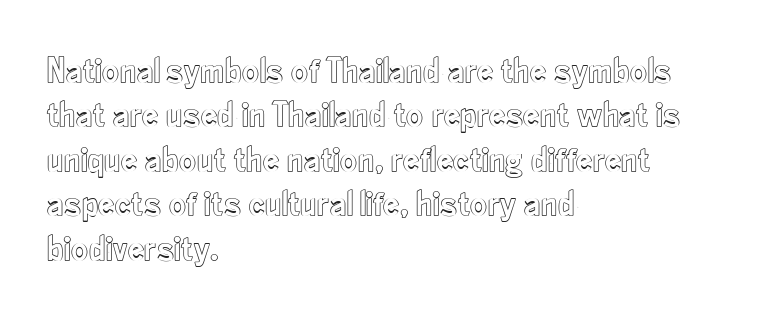
The image shows 37 px condensed type, upright; set left-aligned, line spacing 1.2x, normal letter spacing, not underlined; a small x-height.
